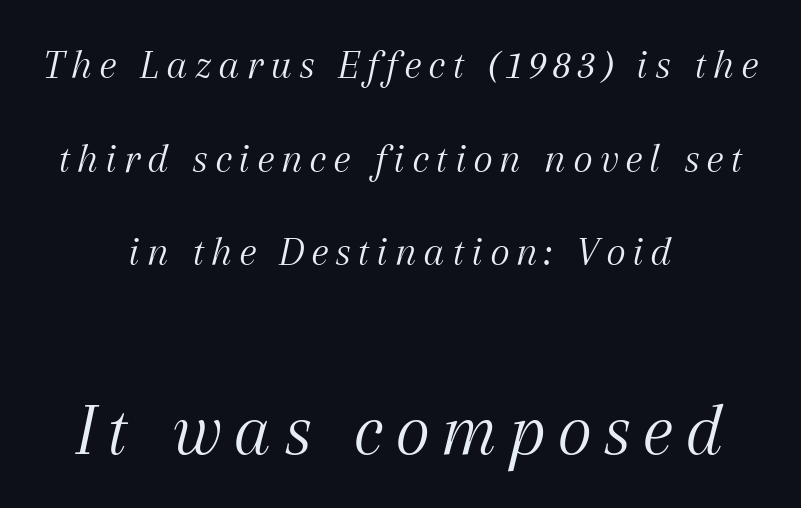
The image shows 76 px light serif type, italic (leaning right); set centered, loose line spacing (2.18x), not underlined; the second (bottom) block is 1.77x larger; medium stroke contrast and a medium x-height.
